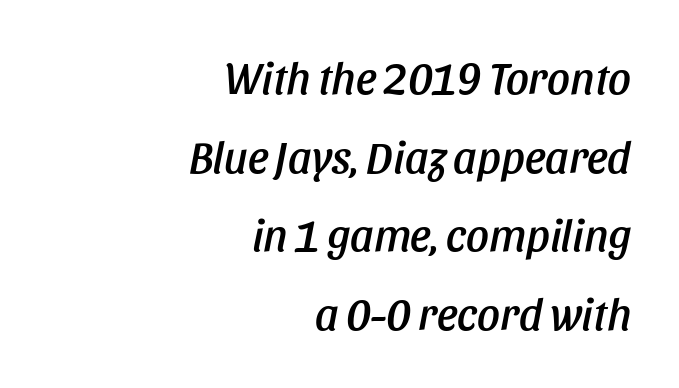
Q: Is the text italic (slanted)? A: Yes, it leans right by about 11 degrees.
Q: Is the text underlined? A: No.
Q: How is the paragraph aligned? A: Right-aligned.
Q: Is the spacing between letters normal or unusually wide? A: Normal.
Q: Width (condensed, normal, or wide)? A: Condensed.
Q: Stroke contrast? A: Low.
Q: x-height? A: Large.
Q: Monospaced? A: No.
